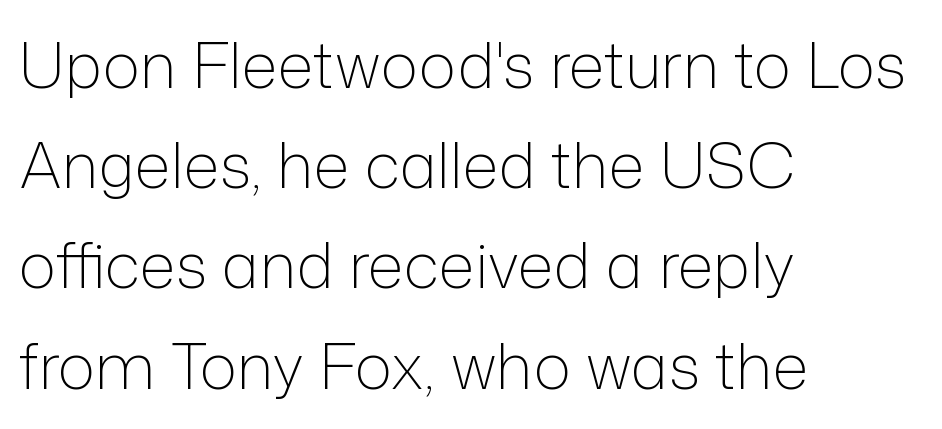
{"serif": "no", "italic": "no", "bold": "no", "weight": "light", "width": "normal", "stroke_contrast": "low", "x_height": "medium", "monospaced": "no", "underline": "no", "align": "left", "line_spacing": "normal", "line_spacing_ratio": 1.59, "letter_spacing": "normal", "letter_spacing_em": 0.0, "glyph_px": 63}
